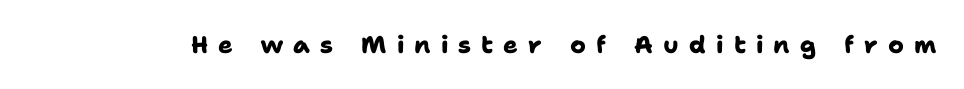
{"bold": "yes", "underline": "no", "letter_spacing": "wide", "letter_spacing_em": 0.42, "glyph_px": 24}
